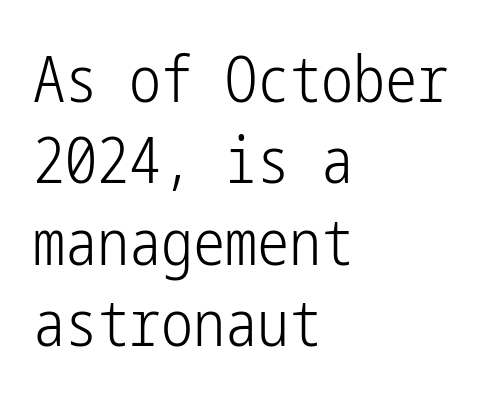
Q: Is the text bold? A: No.
Q: Is the text italic (slanted)? A: No, it is upright.
Q: Is the typeface a serif or a sans-serif typeface? A: Sans-serif.
Q: Is the text underlined? A: No.
Q: How is the paragraph aligned? A: Left-aligned.
Q: Is the spacing between letters normal or unusually wide? A: Normal.
Q: Is the spacing between lines tight, normal or loose? A: Normal.
Q: Width (condensed, normal, or wide)? A: Condensed.
Q: Stroke contrast? A: Low.
Q: x-height? A: Medium.
